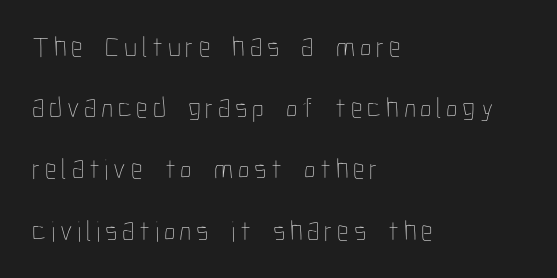
These glyphs show unthickened strokes, regular width or finer. Each line starts at the same left margin while the right side varies. The rendering uses natural spacing where letterforms have individual widths. No italicization has been applied; the sample stays upright.
